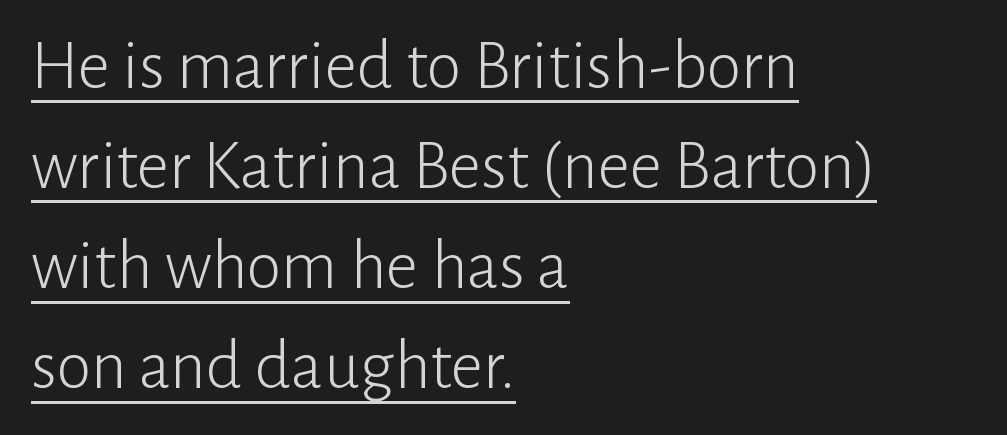
Are there feet on the stems? There aren't — it's a sans. In designer terms, the underline attribute is active on this setting. Vertical spacing — default. Observe the ordinary spacing: letters are neighbours, not strangers. Weight: regular or lighter.
